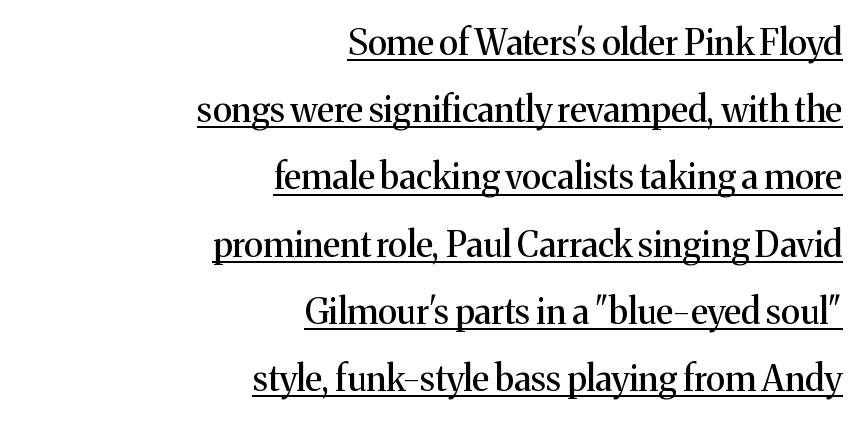
{"serif": "yes", "italic": "no", "width": "normal", "stroke_contrast": "medium", "x_height": "medium", "monospaced": "no", "underline": "yes", "align": "right", "line_spacing": "loose", "line_spacing_ratio": 1.92, "letter_spacing": "normal", "letter_spacing_em": 0.0, "glyph_px": 35}
